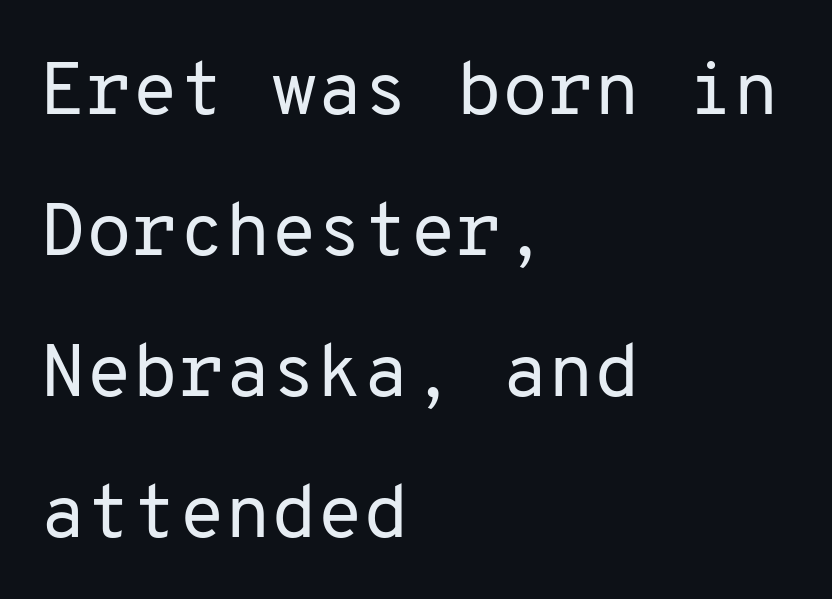
{"serif": "no", "italic": "no", "bold": "no", "weight": "regular", "width": "normal", "stroke_contrast": "low", "x_height": "medium", "monospaced": "yes", "underline": "no", "align": "left", "line_spacing_ratio": 1.88, "letter_spacing": "normal", "letter_spacing_em": 0.0, "glyph_px": 75}
